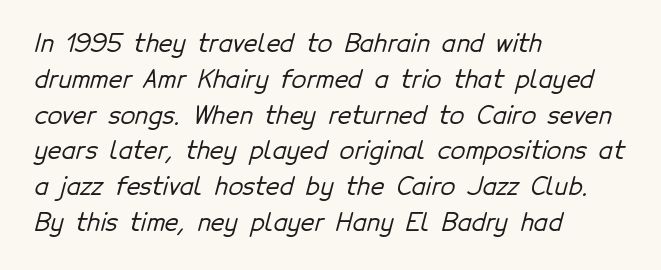
The image shows 24 px text type; set left-aligned, normal line spacing (1.49x), normal letter spacing, not underlined.
